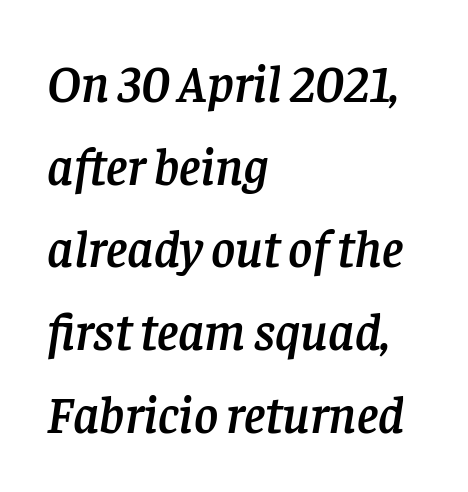
The ragged edge is on the right, which tells us the setting is flush left. Quick note: interline space is typical. The text carries the slant typical of an italic or oblique font. Quick note: underline off. Proportional: the letters do not fall into vertical columns.
